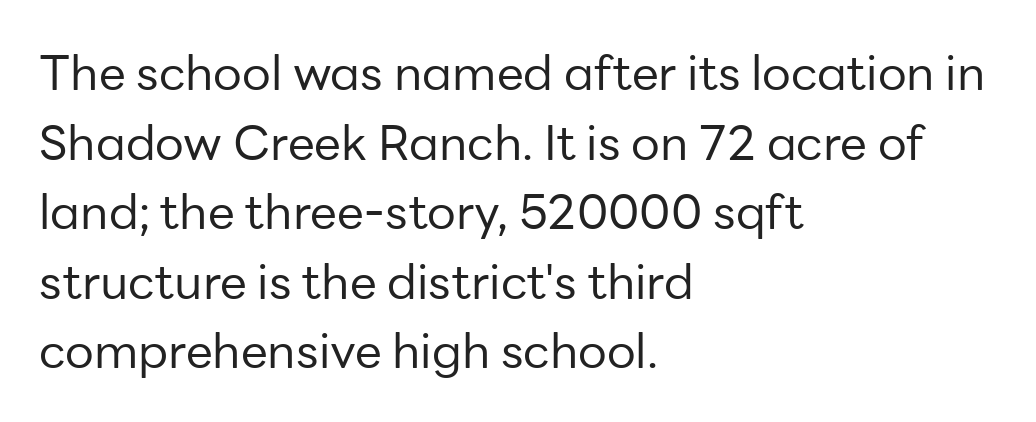
The image shows 48 px regular-weight sans-serif type, upright; set left-aligned, normal line spacing (1.45x), normal letter spacing, not underlined; low stroke contrast and a medium x-height.
